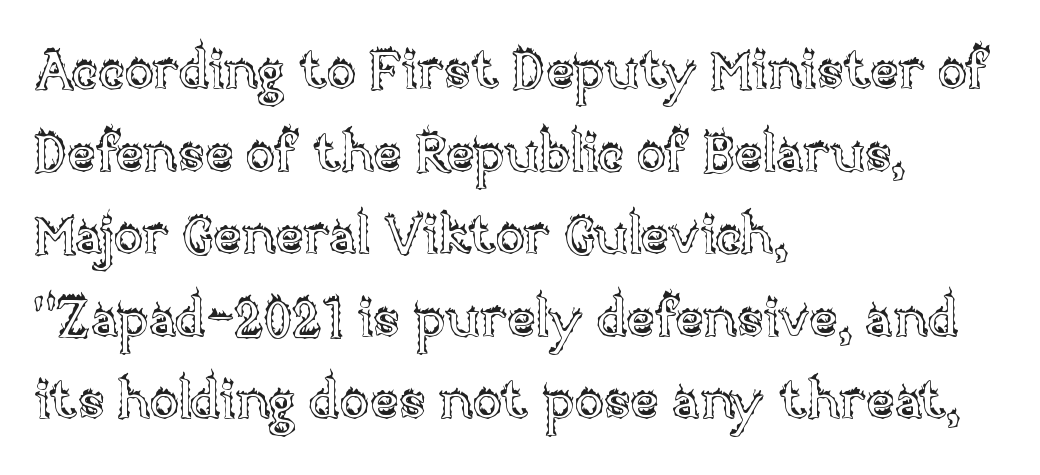
The image shows 54 px text type, upright; set left-aligned, normal line spacing (1.53x), normal letter spacing, not underlined; a large x-height.
